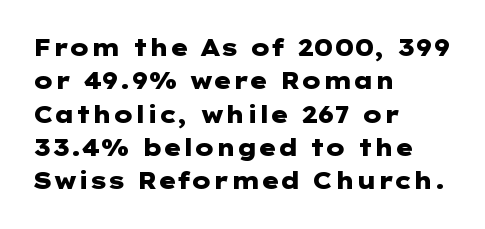
Every letter is thick-stroked: bold, no question. The space directly below the letters is spotless. How would I describe the line gaps? Plain and ordinary. A classic flush-left, rag-right setting is used for this passage. The specimen reads as upright at a glance.
